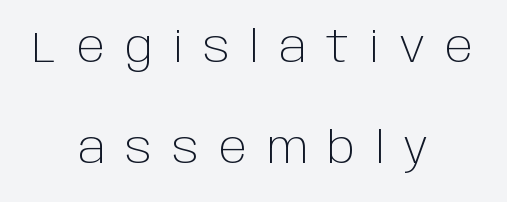
{"serif": "no", "italic": "no", "bold": "no", "weight": "light", "width": "normal", "stroke_contrast": "low", "x_height": "large", "monospaced": "no", "underline": "no", "align": "center", "line_spacing": "loose", "line_spacing_ratio": 2.3, "letter_spacing": "wide", "letter_spacing_em": 0.45, "glyph_px": 44}
